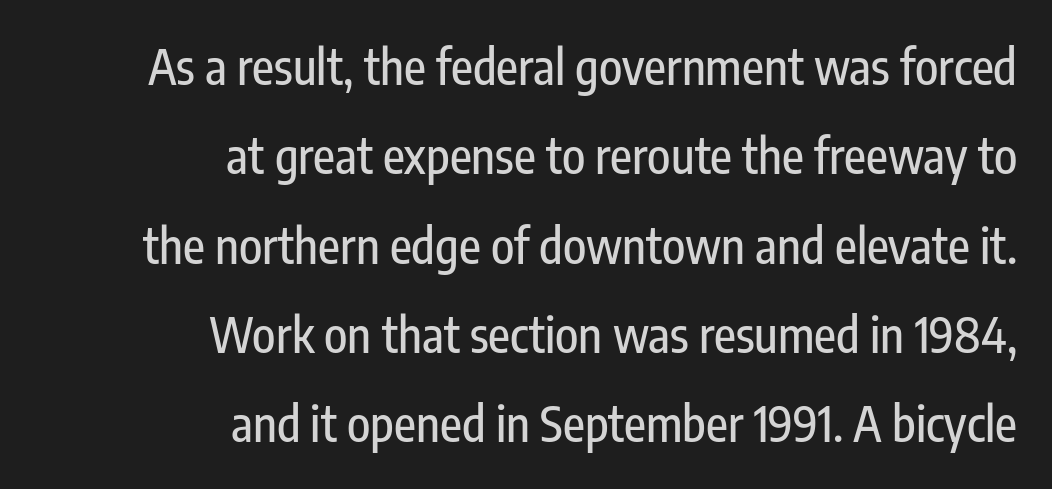
Q: Is the text italic (slanted)? A: No, it is upright.
Q: Is the typeface a serif or a sans-serif typeface? A: Sans-serif.
Q: Is the text underlined? A: No.
Q: How is the paragraph aligned? A: Right-aligned.
Q: Is the spacing between letters normal or unusually wide? A: Normal.
Q: Width (condensed, normal, or wide)? A: Condensed.
Q: Stroke contrast? A: Low.
Q: x-height? A: Medium.
Q: Monospaced? A: No.
